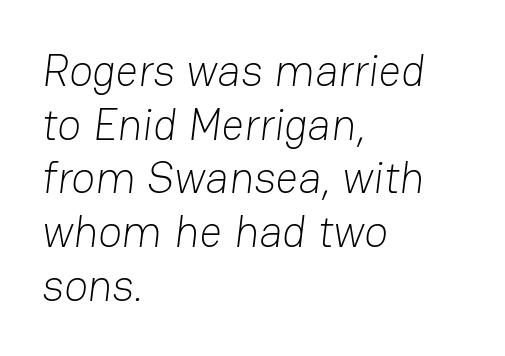
On a weight scale, this lands at 450 or below. The letters advance in unequal steps, a hallmark of proportional type. The face used here is rendered with its standard letterfit. Quick note: underline off. Serifs: no, the terminals of the letterforms are clean. In CSS terms this would be text-align: left.
